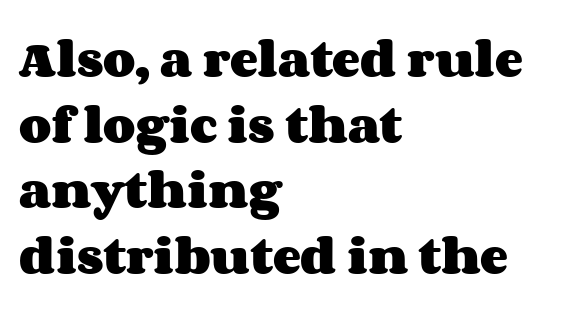
The image shows 42 px heavy, wide type, upright; set left-aligned, normal line spacing (1.56x), normal letter spacing, not underlined; medium stroke contrast and a large x-height.
